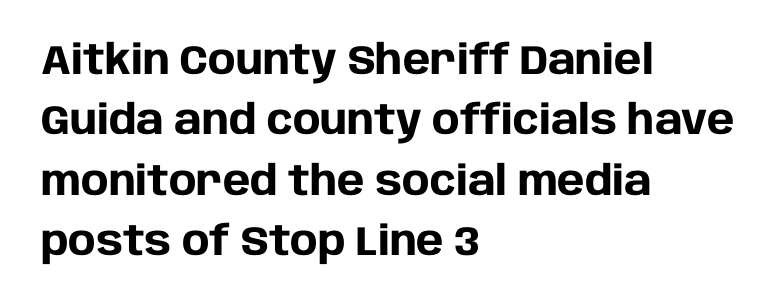
The image shows 41 px heavy sans-serif type, upright; set left-aligned, normal line spacing (1.47x), normal letter spacing, not underlined; low stroke contrast and a large x-height.
